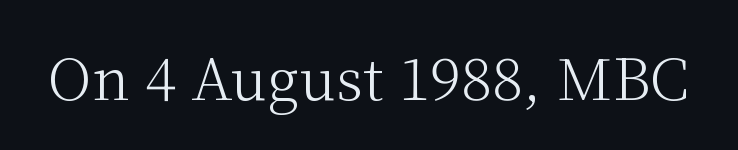
{"serif": "yes", "italic": "no", "bold": "no", "weight": "light", "width": "normal", "stroke_contrast": "medium", "x_height": "medium", "monospaced": "no", "underline": "no", "letter_spacing": "normal", "letter_spacing_em": 0.0, "glyph_px": 58}
